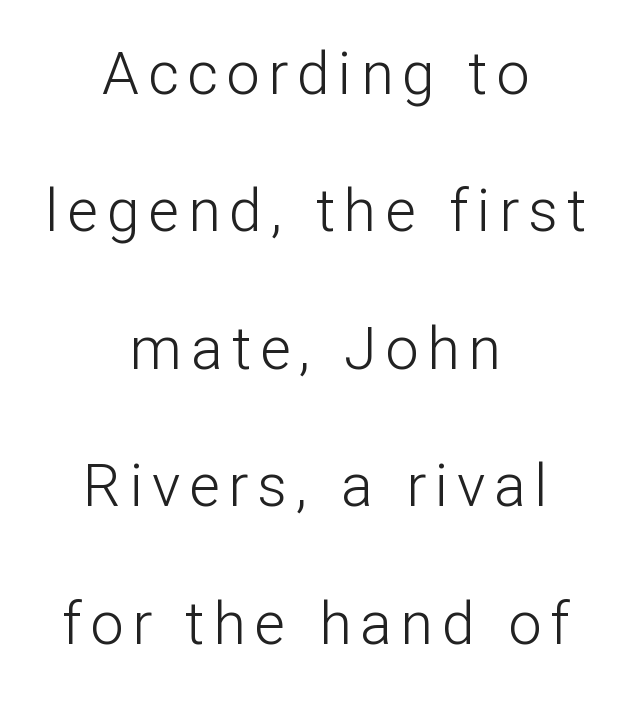
{"serif": "no", "italic": "no", "bold": "no", "weight": "light", "width": "normal", "stroke_contrast": "low", "x_height": "medium", "monospaced": "no", "underline": "no", "align": "center", "line_spacing": "loose", "line_spacing_ratio": 2.33, "glyph_px": 59}
